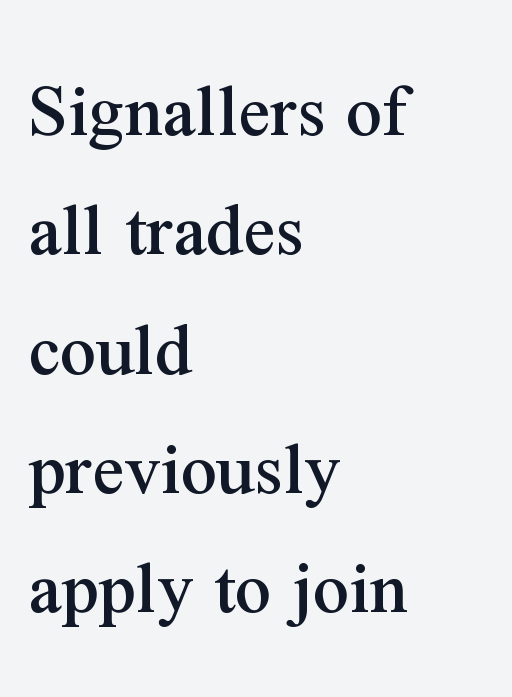
The image shows 79 px serif type, upright; set left-aligned, normal line spacing (1.51x), normal letter spacing, not underlined; medium stroke contrast and a medium x-height.
